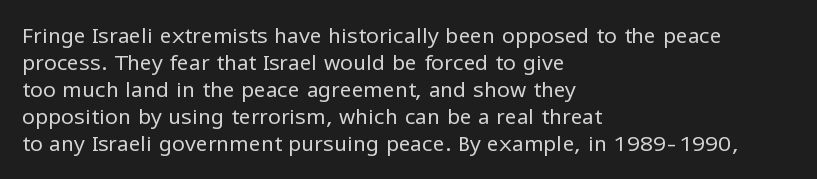
The passage shown is not underscored anywhere. Summary of vertical rhythm: regular, with standard interline spacing. The rag falls on the right side of this text block. Notice how the stems are strictly vertical — no italics here. Vertical stems look standard width or narrower in stroke.
